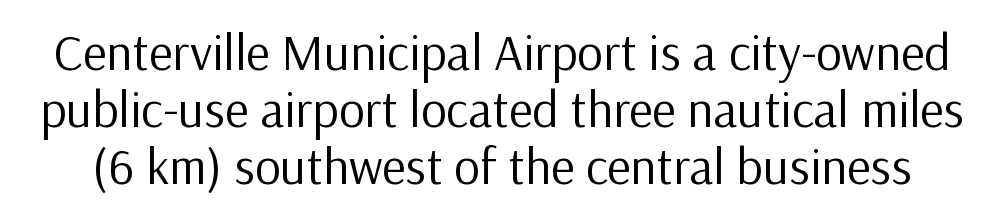
The image shows 51 px regular-weight sans-serif type, upright; set tight line spacing (1.12x), normal letter spacing, not underlined; low stroke contrast and a medium x-height.
